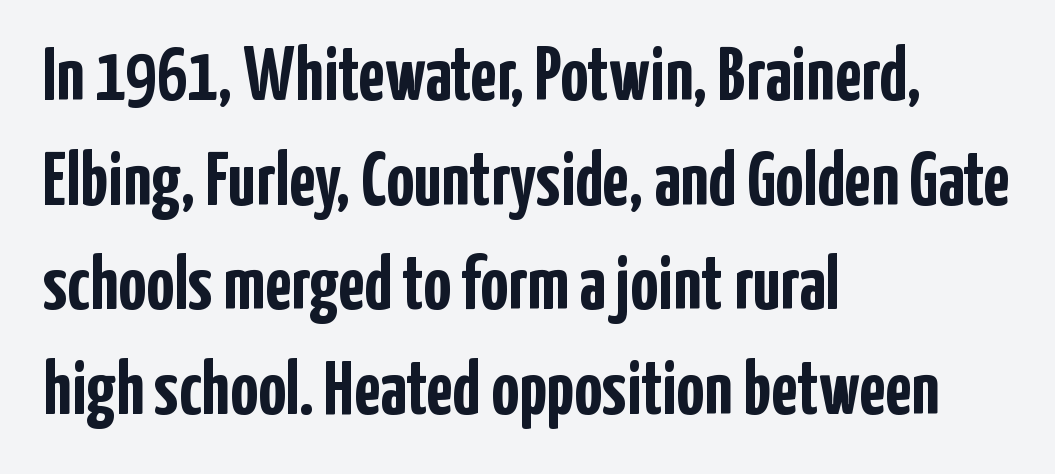
The string is rendered with underlining switched off. Strong, thick strokes mark this as bold type. Observe the ordinary spacing: letters are neighbours, not strangers. A classic flush-left, rag-right setting is used for this passage.
